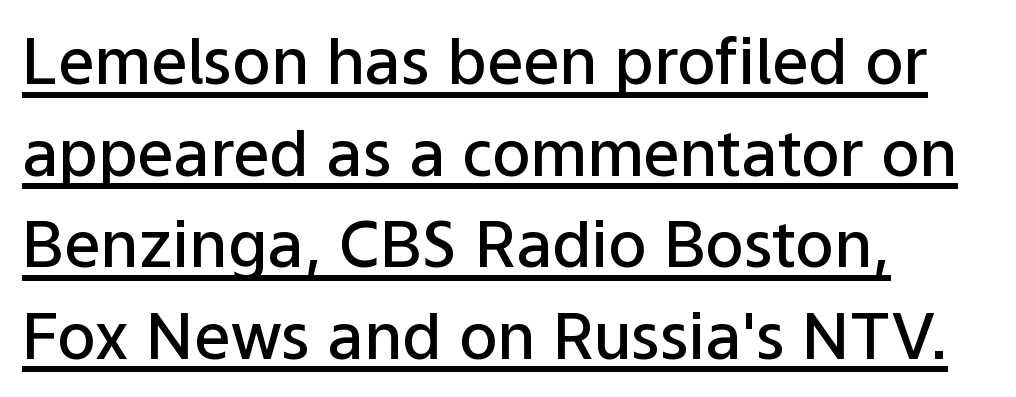
Q: Is the text bold? A: Semi-bold.
Q: Is the text italic (slanted)? A: No, it is upright.
Q: Is the typeface a serif or a sans-serif typeface? A: Sans-serif.
Q: Is the text underlined? A: Yes.
Q: How is the paragraph aligned? A: Left-aligned.
Q: Is the spacing between letters normal or unusually wide? A: Normal.
Q: Is the spacing between lines tight, normal or loose? A: Normal.
Q: Width (condensed, normal, or wide)? A: Normal.
Q: Stroke contrast? A: Low.
Q: x-height? A: Medium.
Q: Monospaced? A: No.
